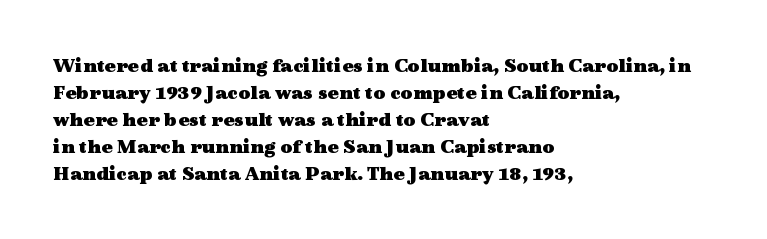
{"italic": "no", "bold": "yes", "underline": "no", "align": "left", "line_spacing": "normal", "line_spacing_ratio": 1.29, "letter_spacing": "normal", "letter_spacing_em": 0.0, "glyph_px": 21}
